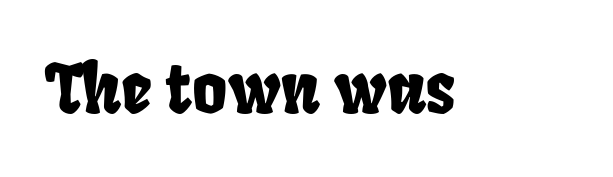
Q: Is the typeface a serif or a sans-serif typeface? A: Sans-serif.
Q: Is the text underlined? A: No.
Q: Is the spacing between letters normal or unusually wide? A: Normal.
Q: Width (condensed, normal, or wide)? A: Condensed.
Q: Stroke contrast? A: Low.
Q: x-height? A: Large.
Q: Monospaced? A: No.
